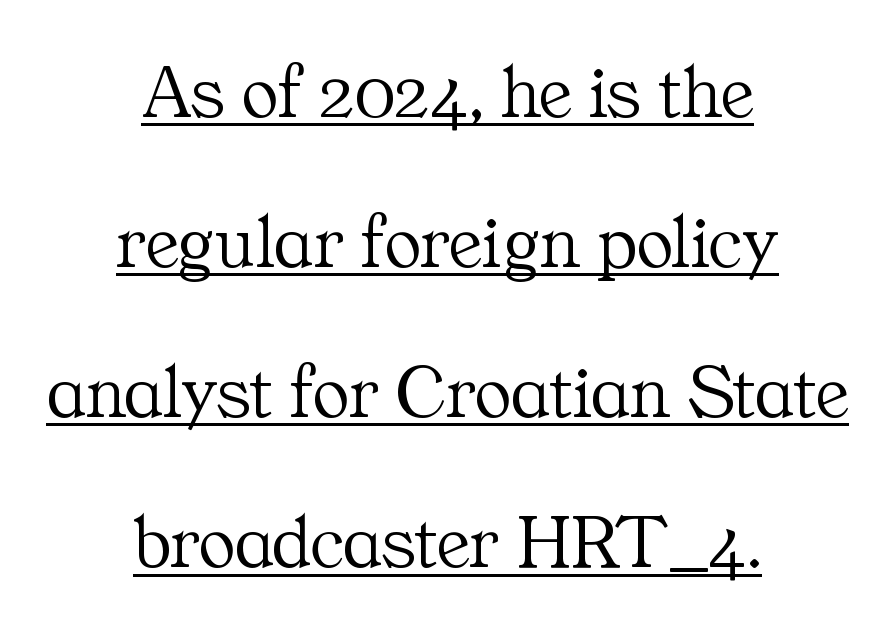
Compared with a flush-left layout, this one balances lines on the center instead. Classification — serif. Beneath each row of characters lies a ruled line. The face used here is rendered with its standard letterfit.
